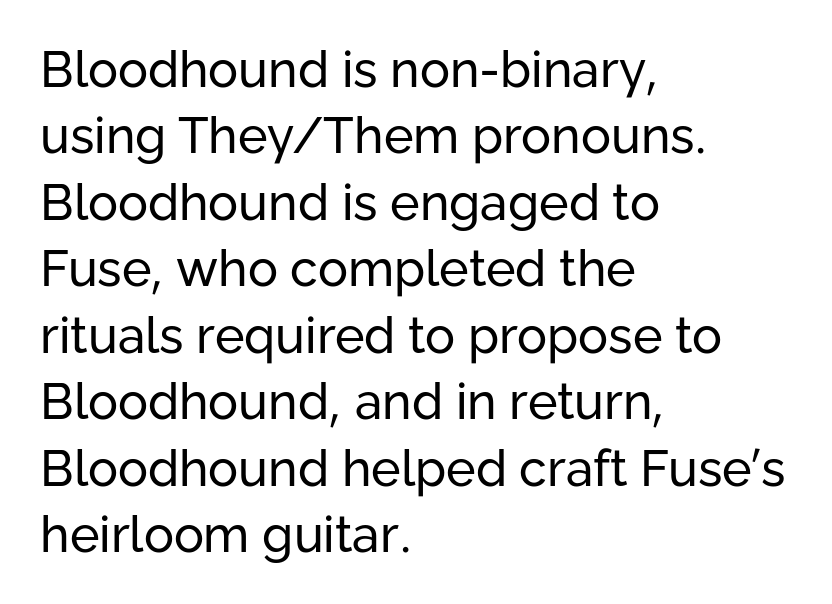
Descender tails drop into unmarked territory. Examine the stroke ends and you'll find no serifs. These lines sit exactly where default settings would place them. Every stem runs plumb, perpendicular to the baseline.
